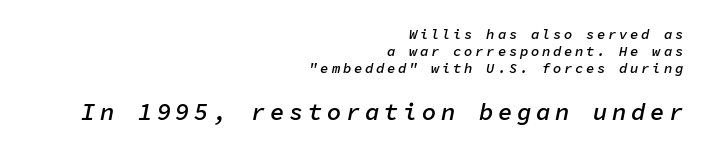
{"italic": "yes", "lean": "right", "slant_degrees": 11, "bold": "semi", "underline": "no", "align": "right", "line_spacing_ratio": 1.23, "larger_block": "second", "size_ratio": 1.71, "glyph_px": 24}
